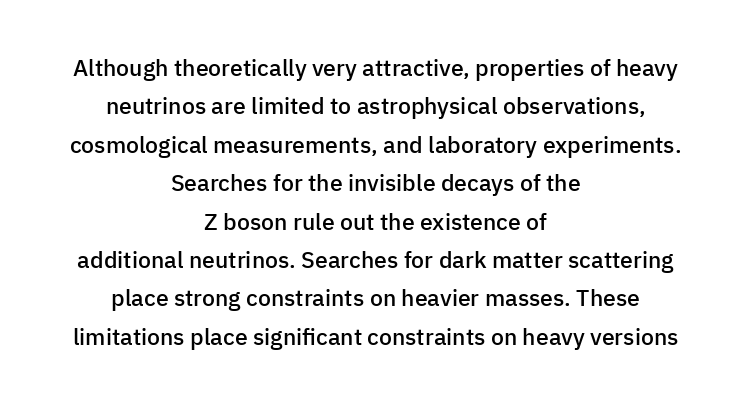
Q: Is the text bold? A: Semi-bold.
Q: Is the text italic (slanted)? A: No, it is upright.
Q: Is the text underlined? A: No.
Q: How is the paragraph aligned? A: Centered.
Q: Is the spacing between letters normal or unusually wide? A: Normal.
Q: Is the spacing between lines tight, normal or loose? A: Normal.
